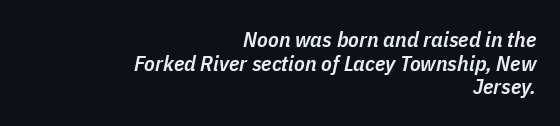
The image shows 22 px text type, italic (leaning right); set right-aligned, tight line spacing (1.07x), normal letter spacing, not underlined.
